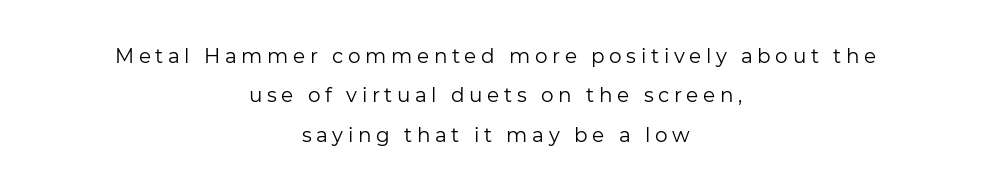
The area under the type is left untouched. Rendered with straight, roman letterforms. The horizontal fit of the characters is loose and conspicuously gappy. Leading is clearly above the norm, producing a sparse column. The typesetting does not lean heavy: it is not bold. Both edges are ragged and mirror each other, which tells us the setting is centered.
